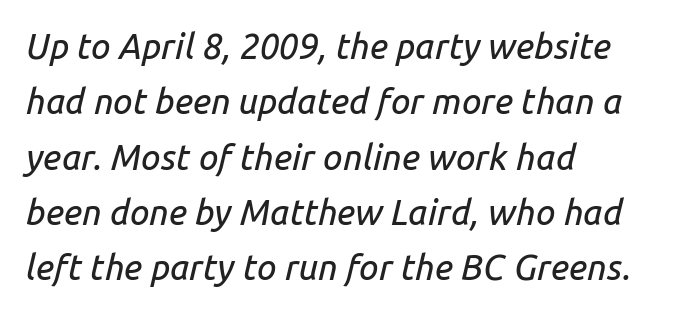
Nobody touched the tracking dial on this one. A typesetter would call this proportional, since set widths differ per character. Successive baselines arrive at the customary interval. The zone under the glyphs is completely vacant.
